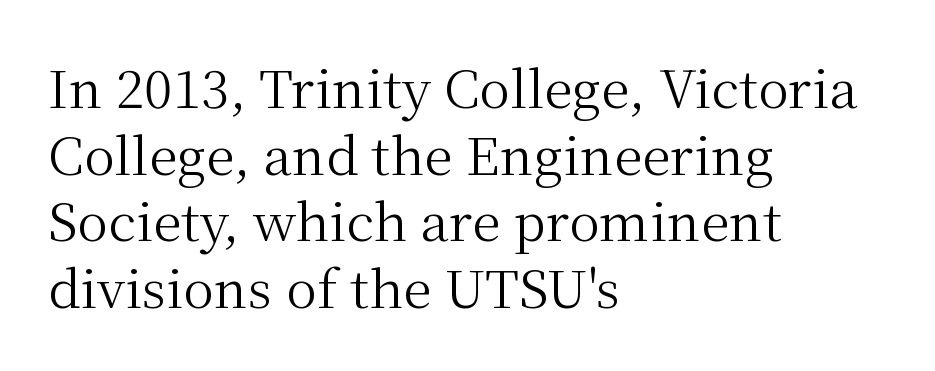
Q: Is the text bold? A: No.
Q: Is the text italic (slanted)? A: No, it is upright.
Q: Is the typeface a serif or a sans-serif typeface? A: Serif.
Q: Is the text underlined? A: No.
Q: How is the paragraph aligned? A: Left-aligned.
Q: Is the spacing between letters normal or unusually wide? A: Normal.
Q: Is the spacing between lines tight, normal or loose? A: Normal.
Q: Width (condensed, normal, or wide)? A: Normal.
Q: Stroke contrast? A: Medium.
Q: x-height? A: Medium.
Q: Monospaced? A: No.
